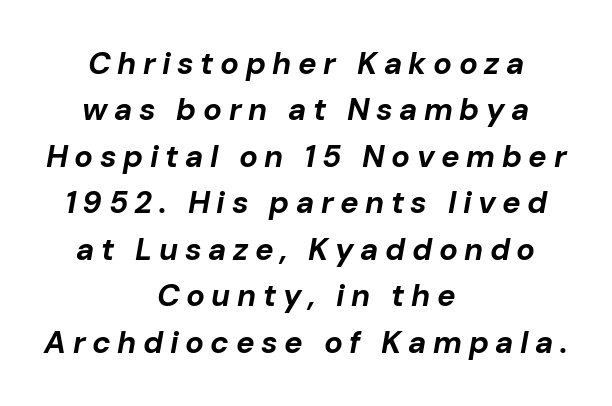
Strong, thick strokes mark this as bold type. Type without underlining. Character widths vary here, with narrow letters taking less room than wide ones. The horizontal fit of the characters is loose and conspicuously gappy.
